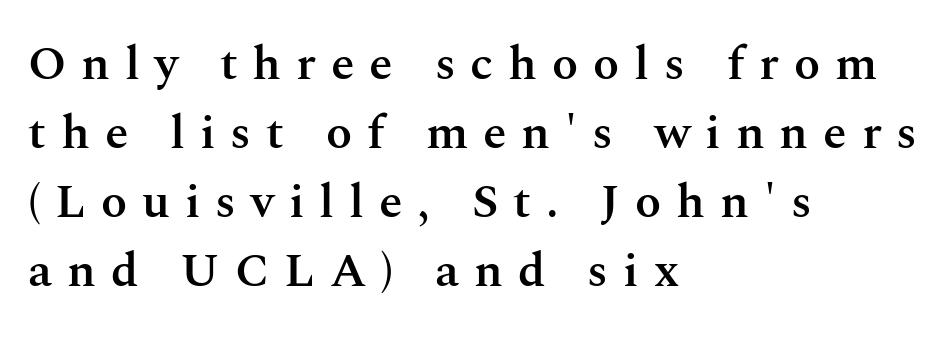
The image shows 48 px semibold serif type, upright; set left-aligned, normal line spacing (1.44x), unusually wide letter spacing (+0.31 em), not underlined; medium stroke contrast and a medium x-height.
